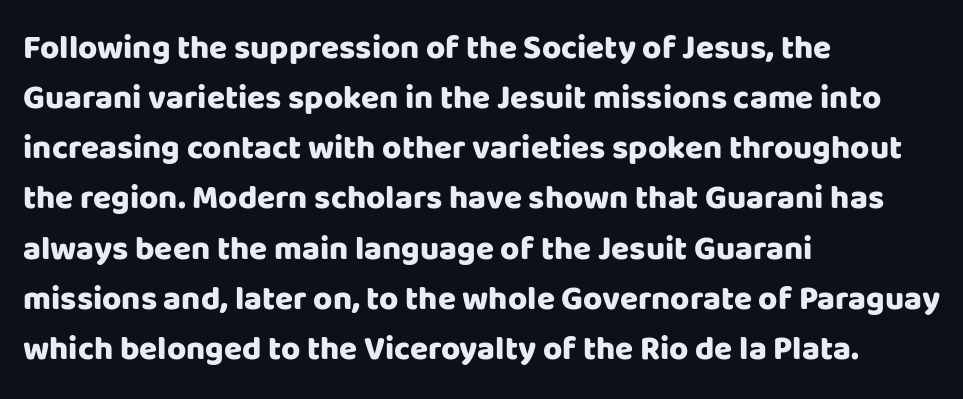
Short note: letters normally spaced. A bare baseline throughout the passage. Baseline-to-baseline distance is the conventional proportion of letter height. It's the straight-up-and-down kind of type. This is sans-serif lettering, the kind often seen on screens and signage.
